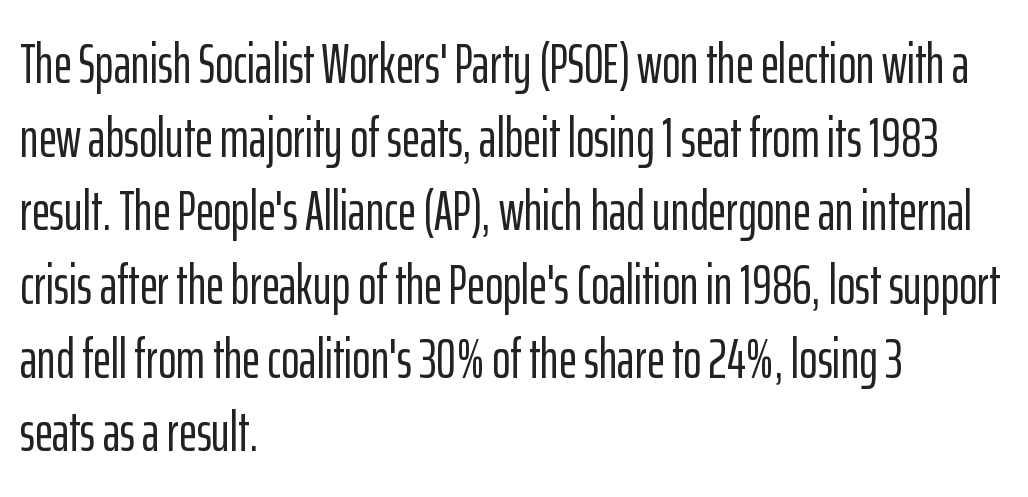
The image shows 55 px condensed sans-serif type, upright; set left-aligned, normal line spacing (1.34x), normal letter spacing, not underlined; low stroke contrast and a medium x-height.
